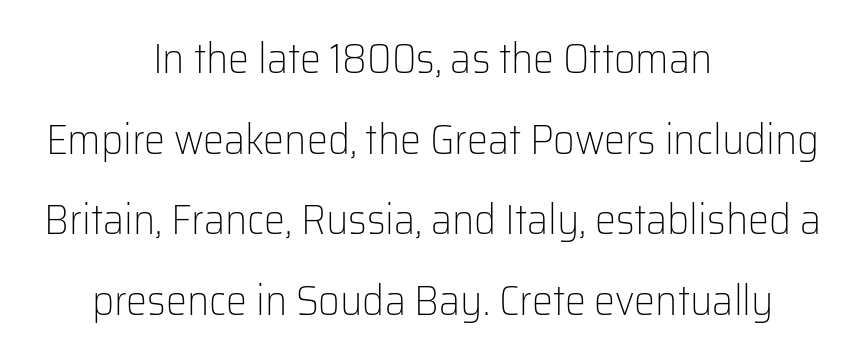
Q: Is the text bold? A: No.
Q: Is the text italic (slanted)? A: No, it is upright.
Q: Is the typeface a serif or a sans-serif typeface? A: Sans-serif.
Q: Is the text underlined? A: No.
Q: How is the paragraph aligned? A: Centered.
Q: Is the spacing between letters normal or unusually wide? A: Normal.
Q: Is the spacing between lines tight, normal or loose? A: Loose.
Q: Width (condensed, normal, or wide)? A: Normal.
Q: Stroke contrast? A: Low.
Q: x-height? A: Medium.
Q: Monospaced? A: No.
